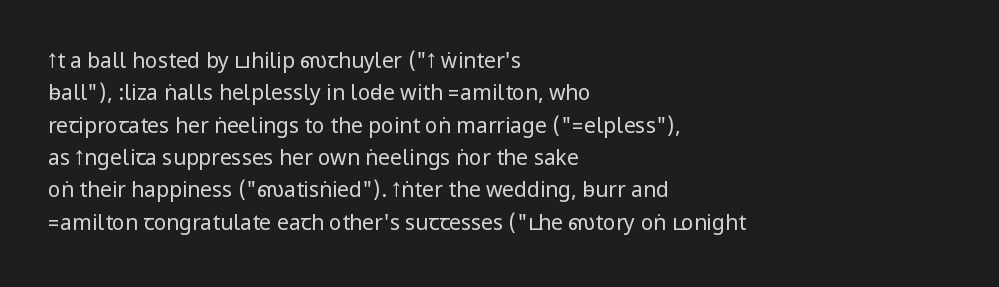
The image shows 21 px text type, upright; set left-aligned, normal line spacing (1.54x), normal letter spacing, not underlined.
